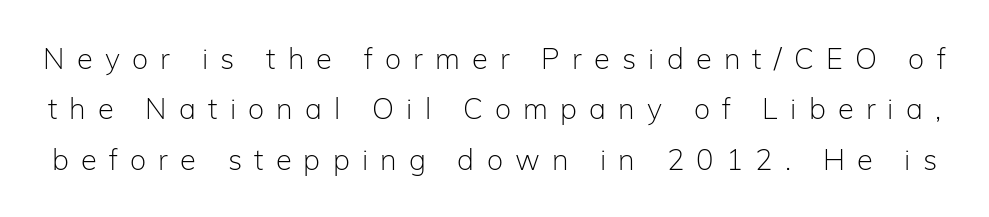
Varying glyph widths throughout — classic text-font behaviour. A typesetter would mark this as roman, not italic. Nothing heavy about these letters — not bold at all. Letterform terminals end flat and unadorned throughout the passage.
